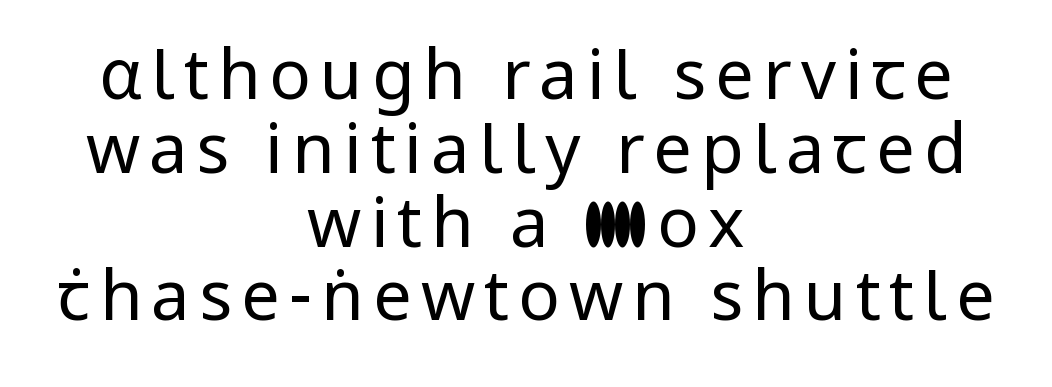
The image shows 69 px regular-weight sans-serif type, upright; set centered, tight line spacing (1.07x), not underlined; low stroke contrast and a medium x-height.
